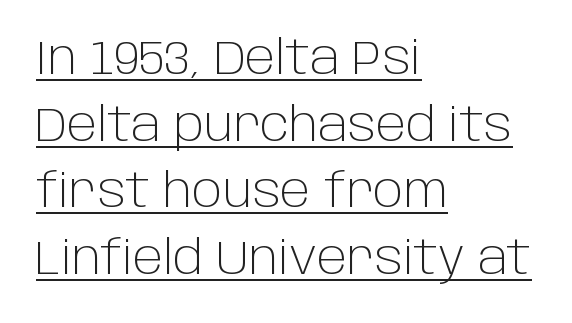
Q: Is the text bold? A: No.
Q: Is the text italic (slanted)? A: No, it is upright.
Q: Is the typeface a serif or a sans-serif typeface? A: Sans-serif.
Q: Is the text underlined? A: Yes.
Q: How is the paragraph aligned? A: Left-aligned.
Q: Is the spacing between letters normal or unusually wide? A: Normal.
Q: Is the spacing between lines tight, normal or loose? A: Normal.
Q: Width (condensed, normal, or wide)? A: Normal.
Q: Stroke contrast? A: Low.
Q: x-height? A: Large.
Q: Monospaced? A: No.
